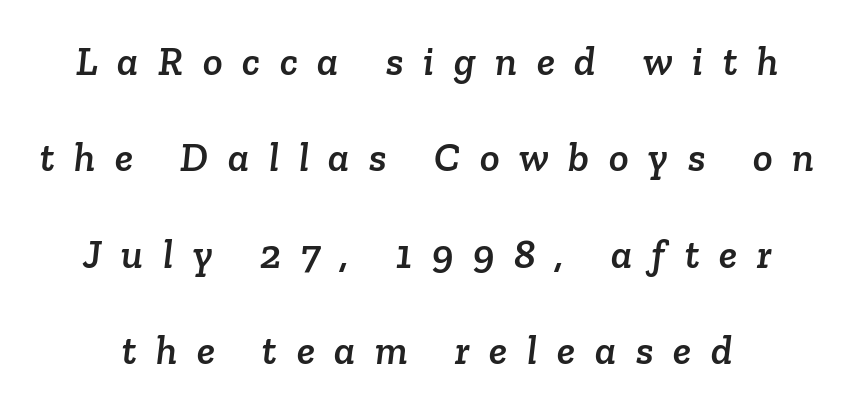
Q: Is the typeface a serif or a sans-serif typeface? A: Serif.
Q: Is the text underlined? A: No.
Q: Is the spacing between letters normal or unusually wide? A: Unusually wide.
Q: Is the spacing between lines tight, normal or loose? A: Loose.
Q: Width (condensed, normal, or wide)? A: Normal.
Q: Stroke contrast? A: Low.
Q: x-height? A: Medium.
Q: Monospaced? A: No.
